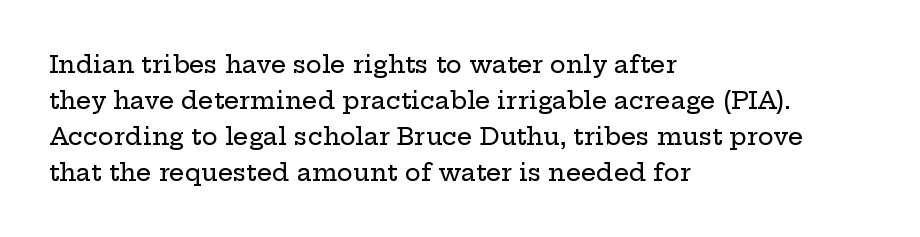
The image shows 24 px text type, upright; set left-aligned, normal line spacing (1.5x), normal letter spacing, not underlined.
